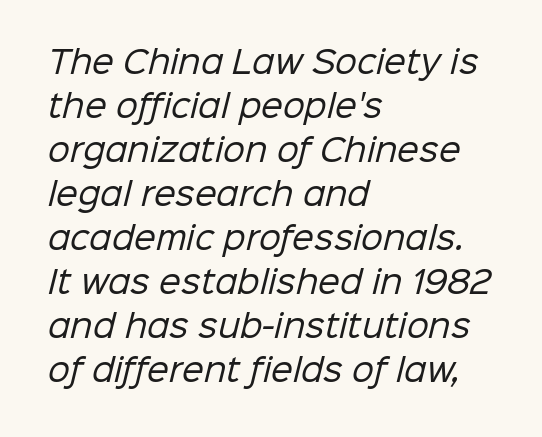
Unmarked baselines from the first word to the last. Stem width sits at or under what a default text font uses. Spacing verdict: proportional, widths tailored to each character. Line starts are locked; line ends wander. The rendering uses a moderate line-height, typical for paragraphs. What stands out about the letter spacing? Nothing — it is the standard amount.
